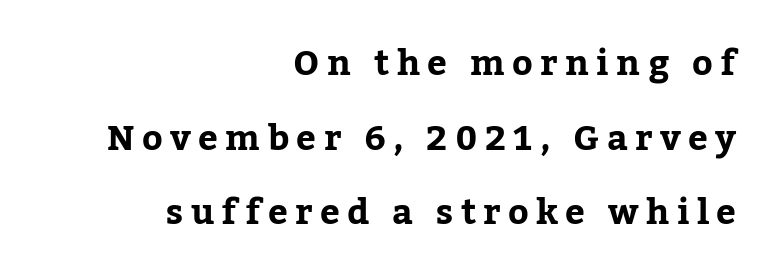
{"serif": "yes", "italic": "no", "width": "normal", "stroke_contrast": "low", "x_height": "medium", "monospaced": "no", "underline": "no", "align": "right", "line_spacing": "loose", "line_spacing_ratio": 2.13, "letter_spacing": "wide", "letter_spacing_em": 0.21, "glyph_px": 35}
